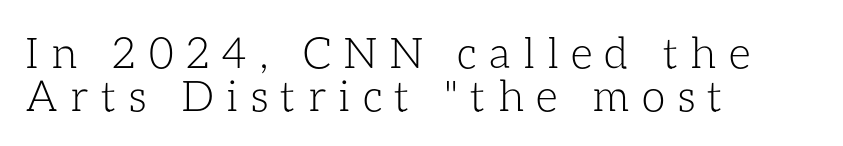
Summary of weight: not heavy and not bold. You could barely slide anything between these rows. The lettering stays uniformly vertical, giving the passage a roman look. Here the designer chose a conventional face with non-uniform glyph widths. The face used here is rendered with a markedly widened letterfit. The rag falls on the right side of this text block.
